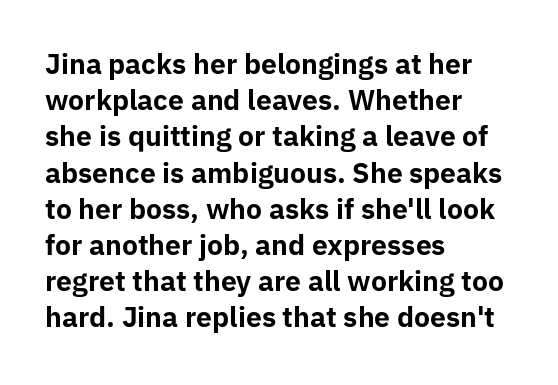
The image shows 27 px bold type, upright; set left-aligned, normal line spacing (1.34x), normal letter spacing, not underlined.
